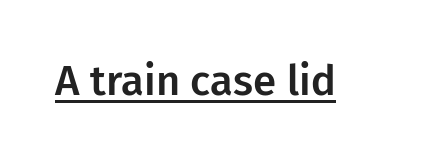
Q: Is the text italic (slanted)? A: No, it is upright.
Q: Is the typeface a serif or a sans-serif typeface? A: Sans-serif.
Q: Is the text underlined? A: Yes.
Q: Is the spacing between letters normal or unusually wide? A: Normal.
Q: Width (condensed, normal, or wide)? A: Normal.
Q: Stroke contrast? A: Low.
Q: x-height? A: Medium.
Q: Monospaced? A: No.
